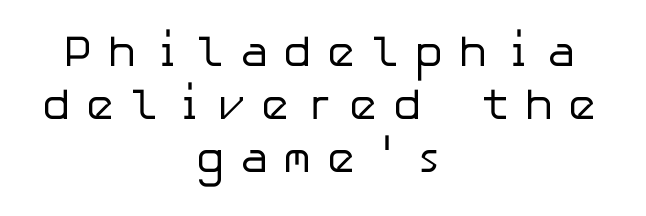
The image shows 44 px regular-weight sans-serif type, upright; set centered, line spacing 1.2x, unusually wide letter spacing (+0.33 em), not underlined; low stroke contrast and a medium x-height.
